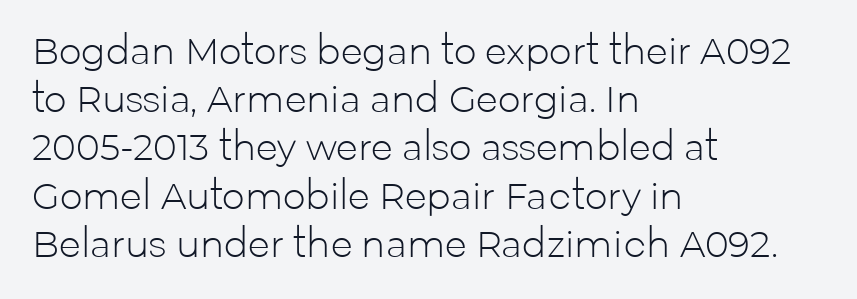
The image shows 36 px light sans-serif type, upright; set left-aligned, normal line spacing (1.34x), normal letter spacing, not underlined; low stroke contrast and a medium x-height.
